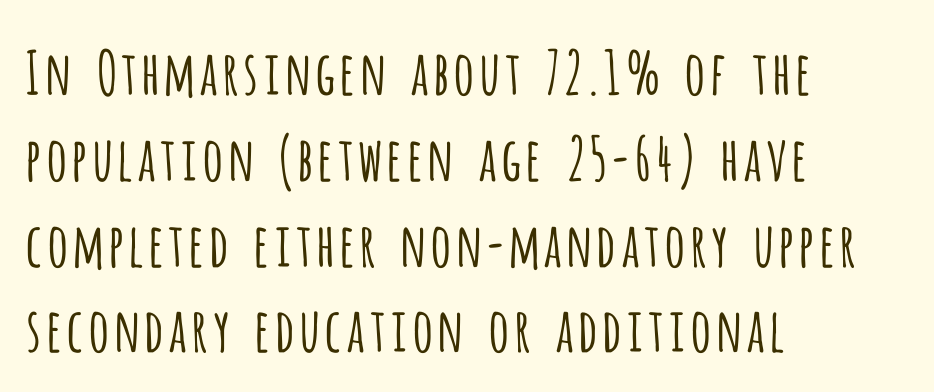
Q: Is the text bold? A: No.
Q: Is the text italic (slanted)? A: No, it is upright.
Q: Is the typeface a serif or a sans-serif typeface? A: Sans-serif.
Q: Is the text underlined? A: No.
Q: How is the paragraph aligned? A: Left-aligned.
Q: Is the spacing between letters normal or unusually wide? A: Normal.
Q: Is the spacing between lines tight, normal or loose? A: Normal.
Q: Width (condensed, normal, or wide)? A: Condensed.
Q: Stroke contrast? A: Low.
Q: x-height? A: Large.
Q: Monospaced? A: No.
